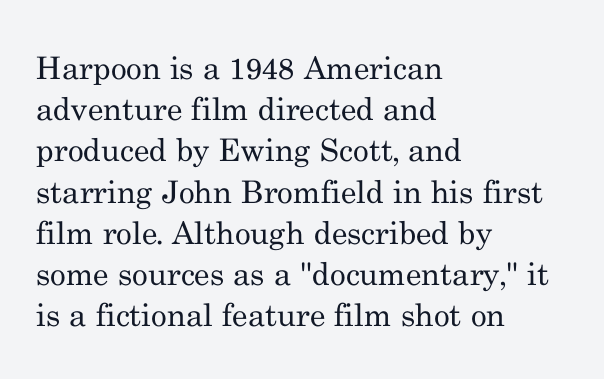
The image shows 31 px regular-weight serif type, upright; set left-aligned, normal line spacing (1.33x), normal letter spacing, not underlined; medium stroke contrast and a small x-height.
